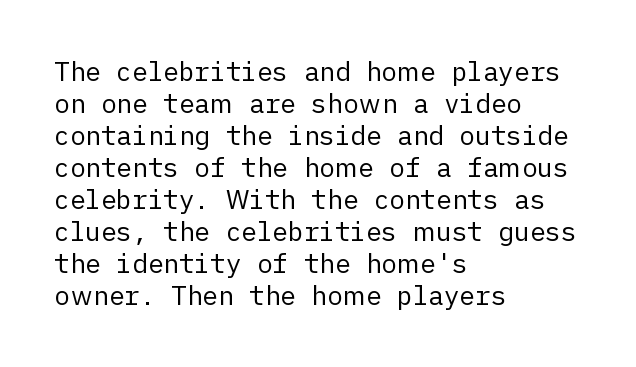
The passage shown is not underscored anywhere. Words appear dense and cohesive because spacing is normal. Alignment: flush left. Unlike italic type, these characters show no tilt at all.
